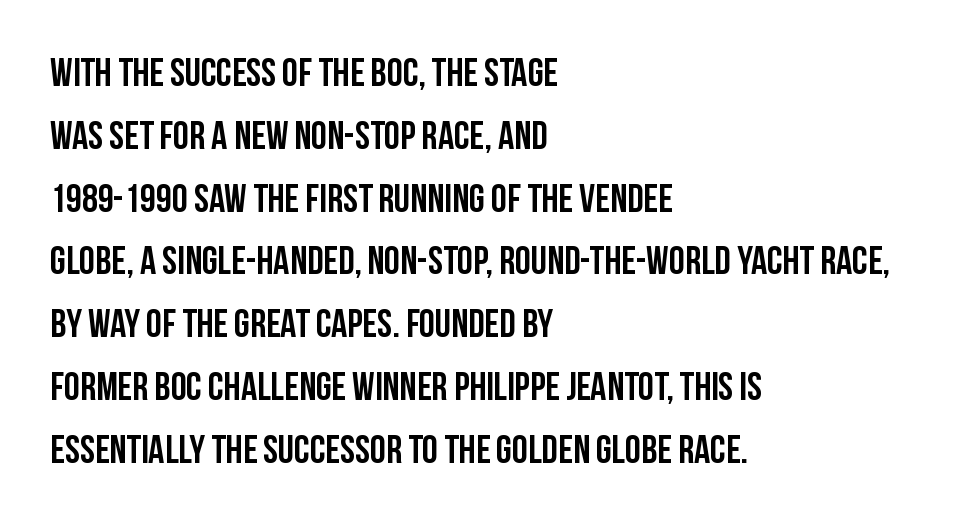
Varying glyph widths throughout — classic text-font behaviour. The characters display no serif detailing; their extremities are plain. Italic: no, the glyphs are upright roman. A typesetter would call this zero additional tracking. The foot of each line stays bare and open.
